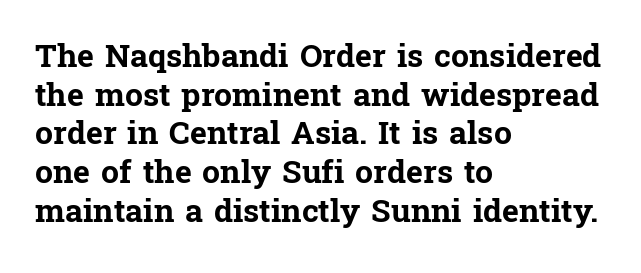
{"serif": "yes", "italic": "no", "bold": "yes", "weight": "bold", "width": "normal", "stroke_contrast": "low", "x_height": "medium", "monospaced": "no", "underline": "no", "align": "left", "line_spacing_ratio": 1.21, "letter_spacing": "normal", "letter_spacing_em": 0.0, "glyph_px": 32}
